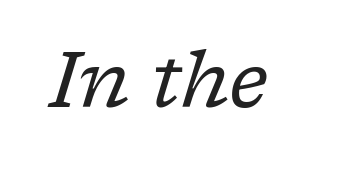
The image shows 78 px regular-weight serif type, italic (leaning right); set normal letter spacing, not underlined; low stroke contrast and a medium x-height.
